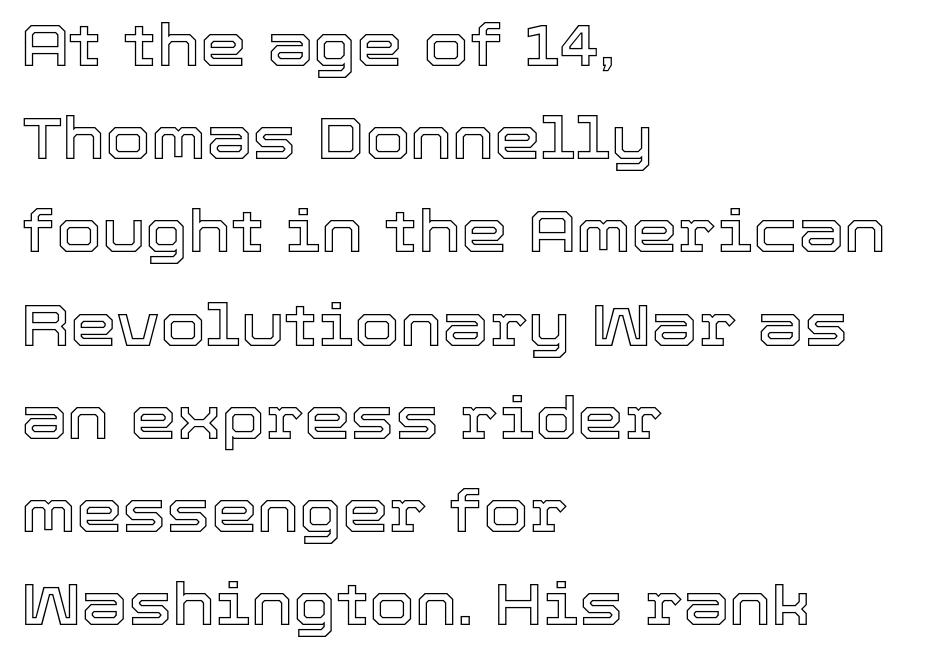
Italic? Not at all — the glyphs are vertical. Honestly, the row spacing looks completely unremarkable. The passage is arranged the way most books set body copy — flush left. Here the designer chose a conventional face with non-uniform glyph widths.
